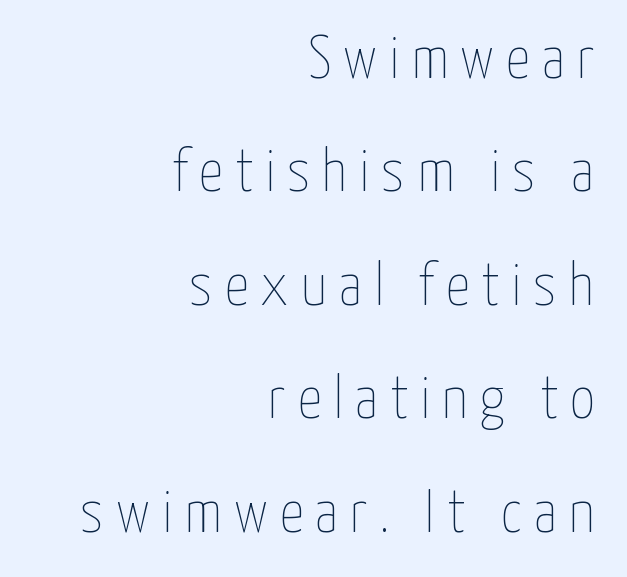
{"italic": "no", "bold": "no", "weight": "thin", "width": "condensed", "stroke_contrast": "low", "x_height": "medium", "monospaced": "no", "underline": "no", "align": "right", "line_spacing_ratio": 1.89, "letter_spacing": "wide", "letter_spacing_em": 0.2, "glyph_px": 60}
